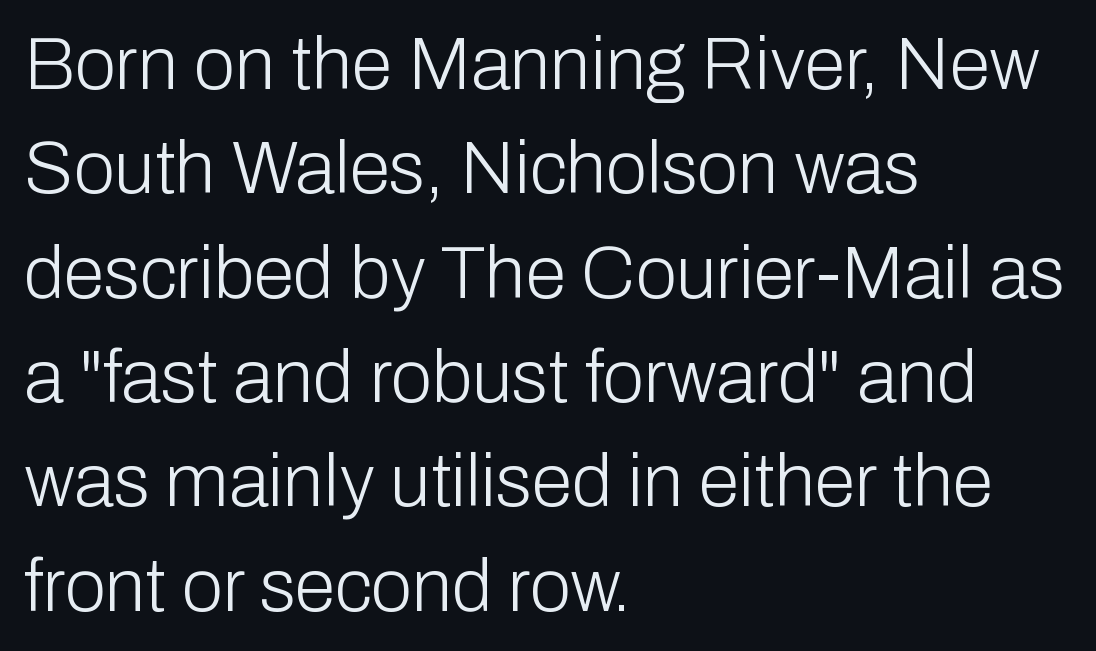
Q: Is the text bold? A: No.
Q: Is the text italic (slanted)? A: No, it is upright.
Q: Is the typeface a serif or a sans-serif typeface? A: Sans-serif.
Q: Is the text underlined? A: No.
Q: How is the paragraph aligned? A: Left-aligned.
Q: Is the spacing between letters normal or unusually wide? A: Normal.
Q: Is the spacing between lines tight, normal or loose? A: Normal.
Q: Width (condensed, normal, or wide)? A: Normal.
Q: Stroke contrast? A: Low.
Q: x-height? A: Medium.
Q: Monospaced? A: No.
